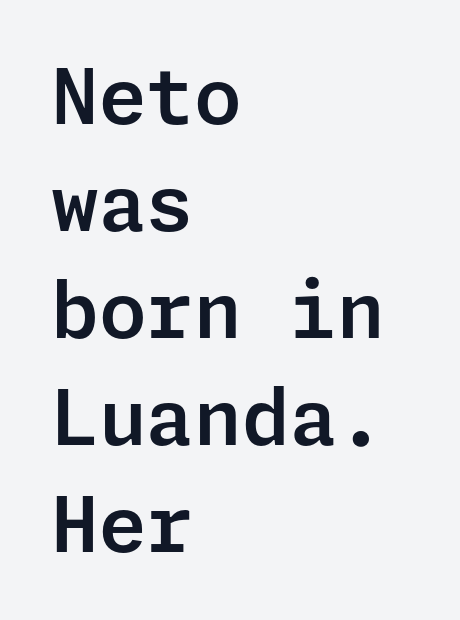
Q: Is the text italic (slanted)? A: No, it is upright.
Q: Is the typeface a serif or a sans-serif typeface? A: Sans-serif.
Q: Is the text underlined? A: No.
Q: How is the paragraph aligned? A: Left-aligned.
Q: Is the spacing between letters normal or unusually wide? A: Normal.
Q: Is the spacing between lines tight, normal or loose? A: Normal.
Q: Width (condensed, normal, or wide)? A: Normal.
Q: Stroke contrast? A: Low.
Q: x-height? A: Medium.
